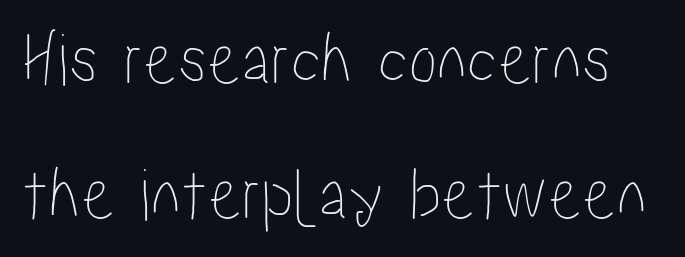
The image shows 76 px condensed type, upright; set line spacing 1.78x, normal letter spacing, not underlined; low stroke contrast and a medium x-height.
